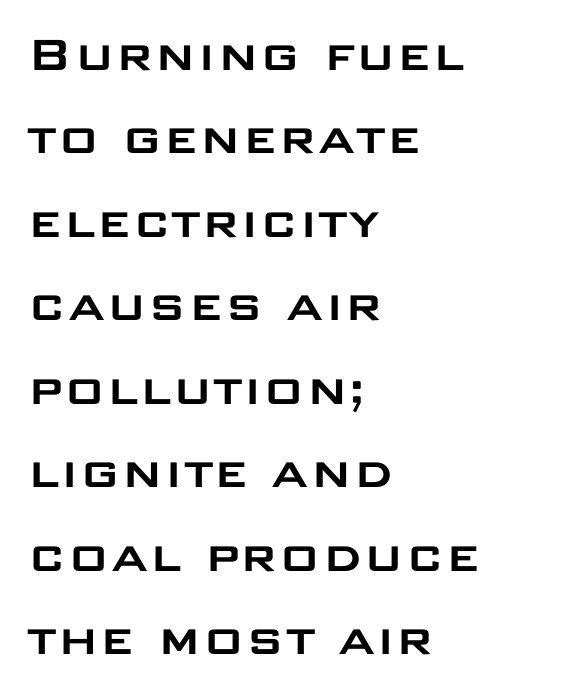
Spacing verdict: proportional, widths tailored to each character. The setting favours the left margin, as ordinary paragraphs usually do. This block has exactly the height ordinary leading produces. This sample uses a sans-serif face. In terms of posture, this sample is upright.
